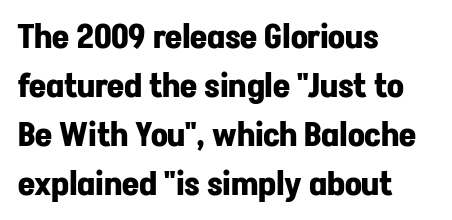
{"serif": "no", "italic": "no", "bold": "yes", "weight": "bold", "width": "normal", "stroke_contrast": "low", "x_height": "medium", "monospaced": "no", "underline": "no", "align": "left", "line_spacing": "normal", "line_spacing_ratio": 1.48, "letter_spacing": "normal", "letter_spacing_em": 0.0, "glyph_px": 33}
